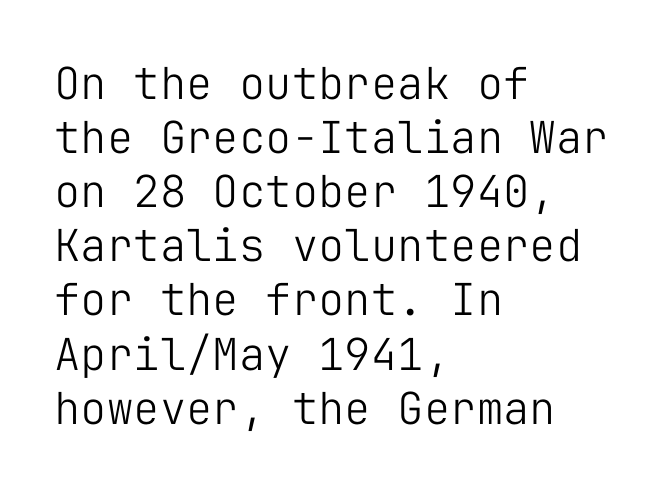
Letters have the restrained weight of plain body copy at most. Do the characters align in a grid? Yes, the font is monospaced. Tracking value appears to be zero — textbook default spacing. The lines are quadded left. In terms of letterform style, serifs are entirely absent.
